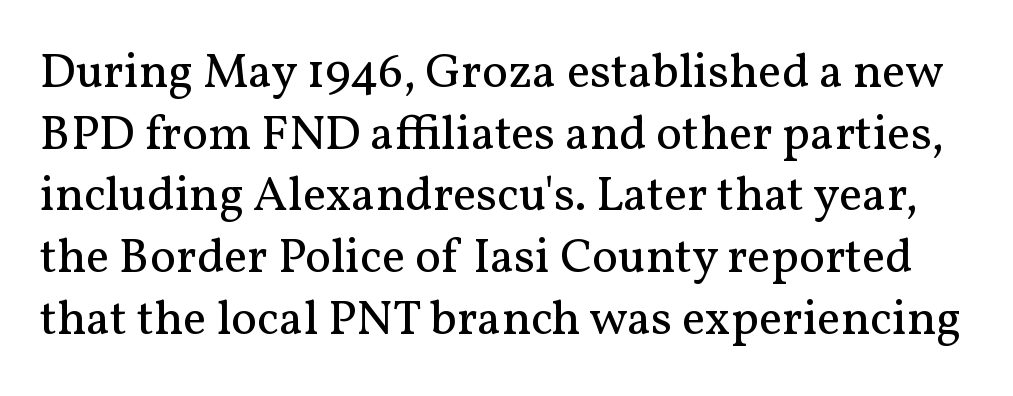
{"serif": "yes", "italic": "no", "bold": "no", "weight": "regular", "width": "normal", "stroke_contrast": "medium", "x_height": "medium", "monospaced": "no", "underline": "no", "line_spacing": "normal", "line_spacing_ratio": 1.26, "letter_spacing": "normal", "letter_spacing_em": 0.0, "glyph_px": 49}
